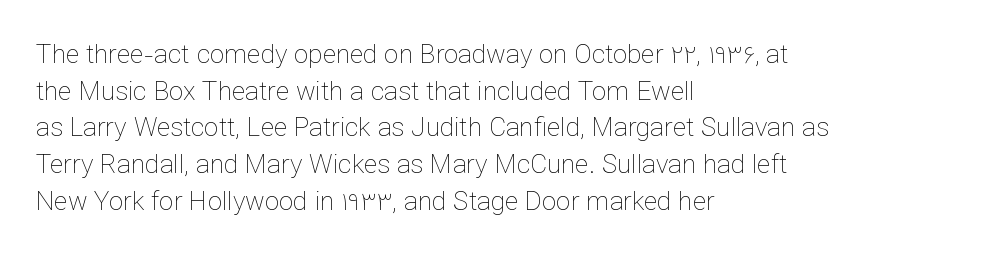
{"italic": "no", "bold": "no", "underline": "no", "align": "left", "line_spacing": "normal", "line_spacing_ratio": 1.41, "letter_spacing": "normal", "letter_spacing_em": 0.0, "glyph_px": 26}
